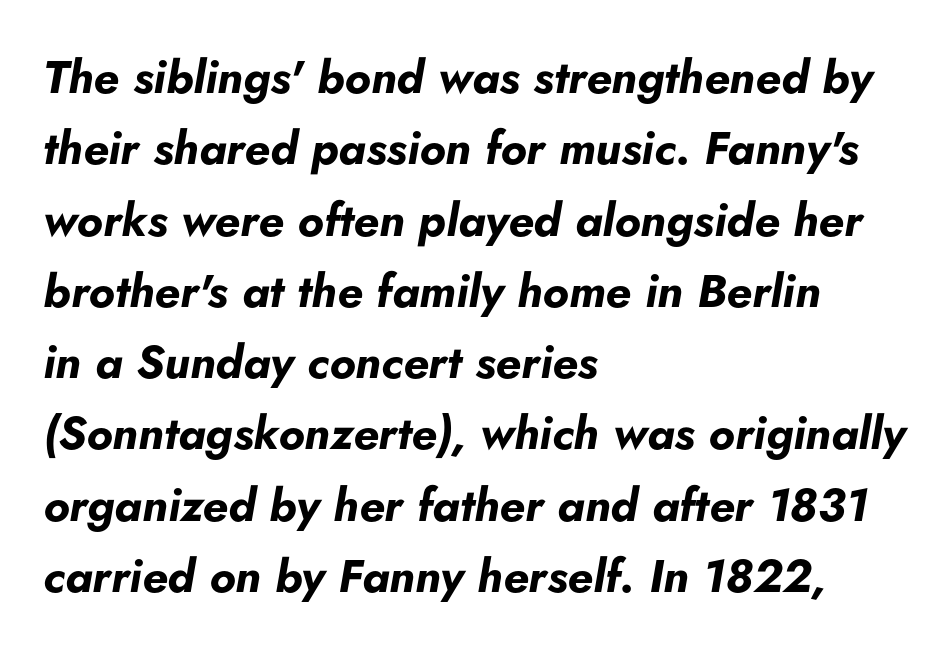
In terms of leading, this rendering sits right in the middle. Character widths vary here, with narrow letters taking less room than wide ones. The foot of each line stays bare and open. The rendering applies a slant to the glyphs. The rendering anchors every line to the left-hand side.
